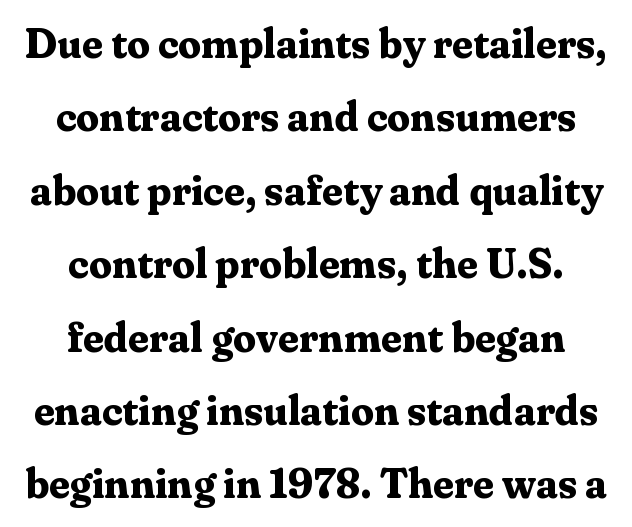
A dark, heavy texture on the line: the type is bold. A roman cut, with each character standing at attention. Default kerning and tracking; the words read as compact shapes. Words float on clear page, feet unadorned. This is serif lettering, the kind often seen in printed books. These lines stack symmetrically, like a column narrowing and widening about its center.
